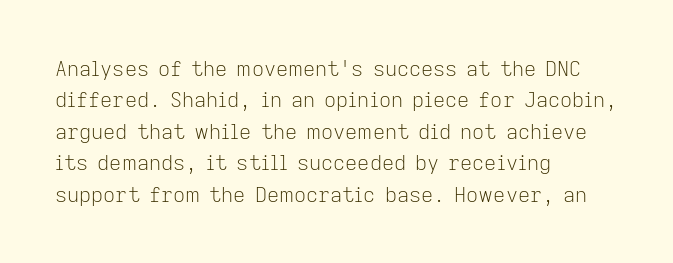
The image shows 21 px text type, upright; set left-aligned, normal line spacing (1.5x), normal letter spacing, not underlined.
